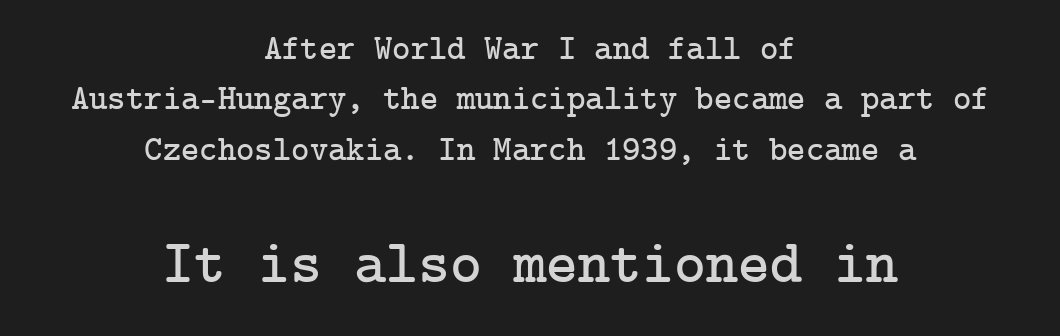
{"serif": "yes", "italic": "no", "width": "normal", "stroke_contrast": "low", "x_height": "medium", "underline": "no", "align": "center", "line_spacing": "normal", "line_spacing_ratio": 1.44, "letter_spacing": "normal", "letter_spacing_em": 0.0, "larger_block": "second", "size_ratio": 1.74, "glyph_px": 61}
